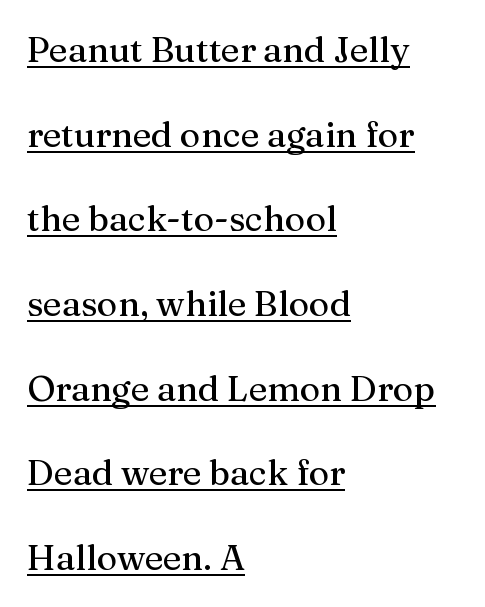
The compositor pushed each line to the left boundary. This block would shrink considerably if given ordinary leading; it's expanded now. Is the letter spacing exaggerated? No — it looks like the ordinary default. Style check: upright.
